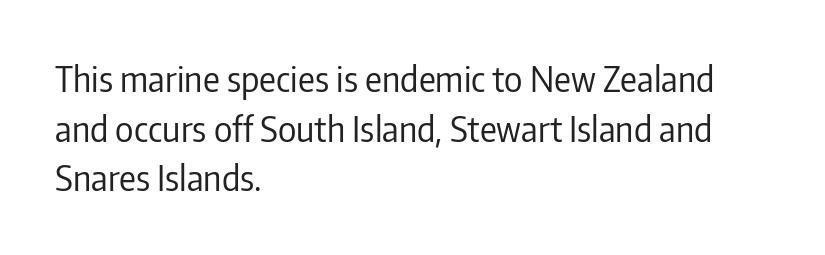
Q: Is the text bold? A: No.
Q: Is the text italic (slanted)? A: No, it is upright.
Q: Is the typeface a serif or a sans-serif typeface? A: Sans-serif.
Q: Is the text underlined? A: No.
Q: How is the paragraph aligned? A: Left-aligned.
Q: Is the spacing between letters normal or unusually wide? A: Normal.
Q: Is the spacing between lines tight, normal or loose? A: Normal.
Q: Width (condensed, normal, or wide)? A: Condensed.
Q: Stroke contrast? A: Low.
Q: x-height? A: Medium.
Q: Monospaced? A: No.
